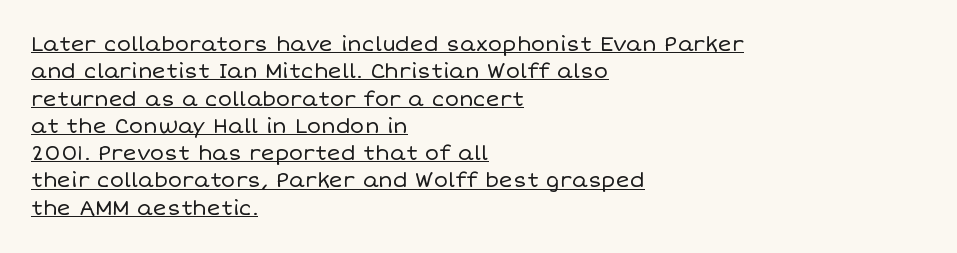
Q: Is the text bold? A: No.
Q: Is the text italic (slanted)? A: No, it is upright.
Q: Is the text underlined? A: Yes.
Q: How is the paragraph aligned? A: Left-aligned.
Q: Is the spacing between letters normal or unusually wide? A: Normal.
Q: Is the spacing between lines tight, normal or loose? A: Normal.
